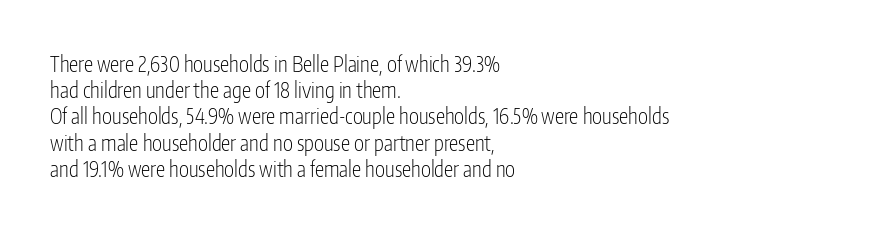
{"italic": "no", "bold": "no", "underline": "no", "align": "left", "line_spacing": "normal", "line_spacing_ratio": 1.25, "letter_spacing": "normal", "letter_spacing_em": 0.0, "glyph_px": 21}
